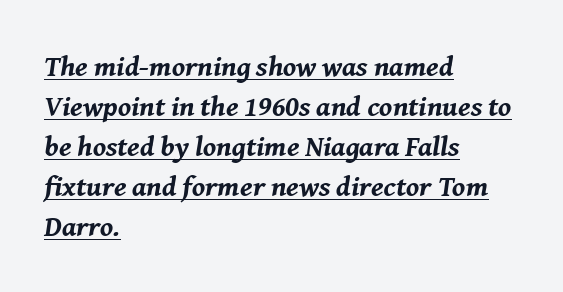
Does extra space separate the letters? No, they use regular spacing. Italic? Definitely — the glyphs are oblique. The typesetter has applied underlining to the passage shown. Line starts are locked; line ends wander. Students, observe: this is what conventionally led text looks like.
